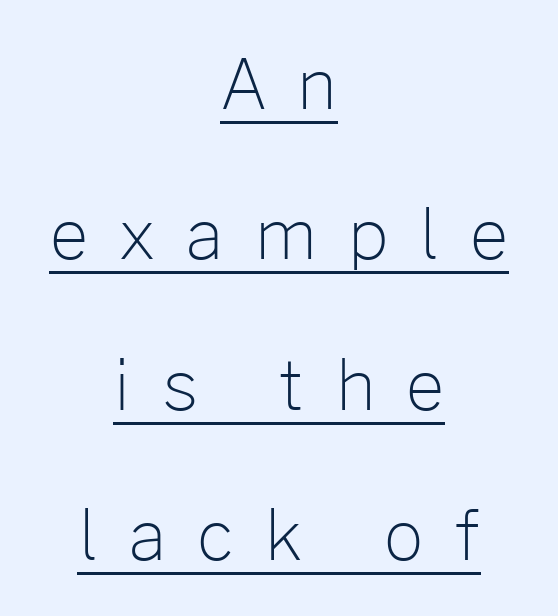
{"serif": "no", "italic": "no", "bold": "no", "weight": "light", "width": "normal", "stroke_contrast": "low", "x_height": "medium", "monospaced": "no", "underline": "yes", "align": "center", "line_spacing": "loose", "line_spacing_ratio": 2.18, "letter_spacing": "wide", "letter_spacing_em": 0.44, "glyph_px": 69}
